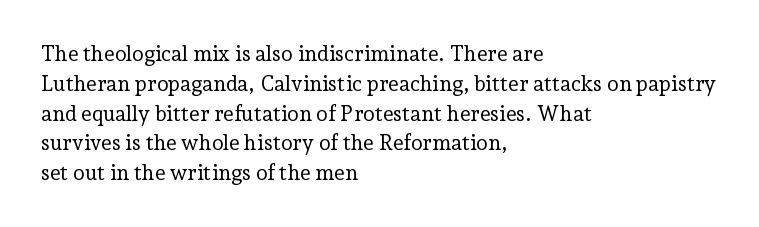
{"italic": "no", "bold": "no", "underline": "no", "align": "left", "line_spacing": "normal", "line_spacing_ratio": 1.42, "letter_spacing": "normal", "letter_spacing_em": 0.0, "glyph_px": 21}
